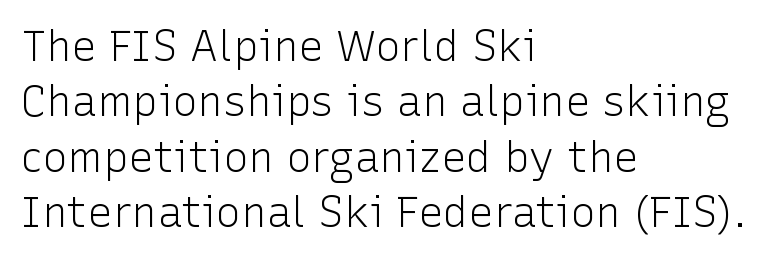
{"serif": "no", "italic": "no", "bold": "no", "weight": "light", "width": "normal", "stroke_contrast": "low", "x_height": "medium", "monospaced": "no", "underline": "no", "align": "left", "line_spacing": "normal", "line_spacing_ratio": 1.32, "letter_spacing": "normal", "letter_spacing_em": 0.0, "glyph_px": 42}
